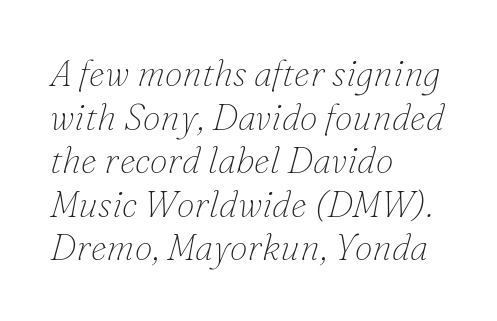
Stems here are at most as thick as an everyday book face. The ragged edge is on the right, which tells us the setting is flush left. The rendering keeps characters at their native spacing. Note the varied advance widths — an 'i' is clearly narrower than an 'm'. Underlining? Definitely not there.
